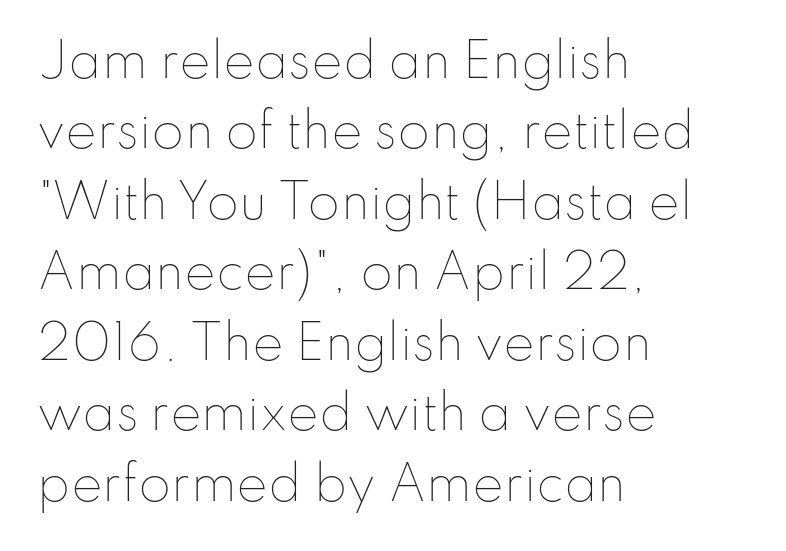
These lines stack with their left ends in a neat column. Glyph-to-glyph distance matches everyday printed text. Students, observe: this is what conventionally led text looks like. Italic: no, the glyphs are upright roman.
